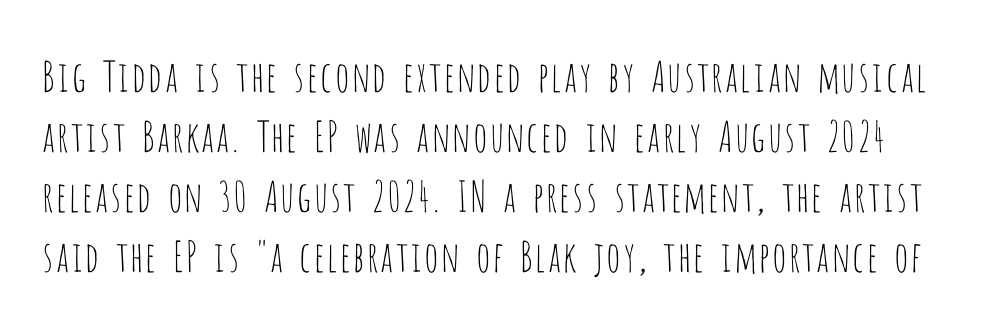
Summary of weight: not heavy and not bold. Every stem runs plumb, perpendicular to the baseline. Serif or sans? Sans — the stroke terminals are bare. Think of a printed novel: that variable character pitch is what you see here. These lines sit exactly where default settings would place them. Underline: absent.
